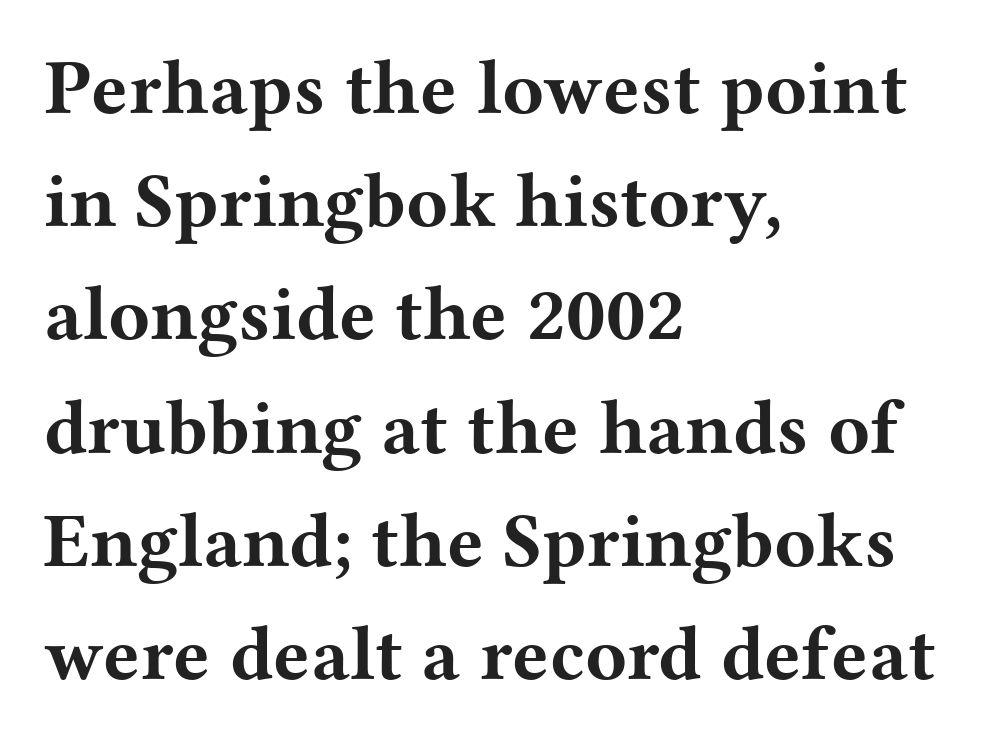
The image shows 77 px bold, wide serif type, upright; set left-aligned, normal line spacing (1.47x), normal letter spacing, not underlined; medium stroke contrast and a medium x-height.
